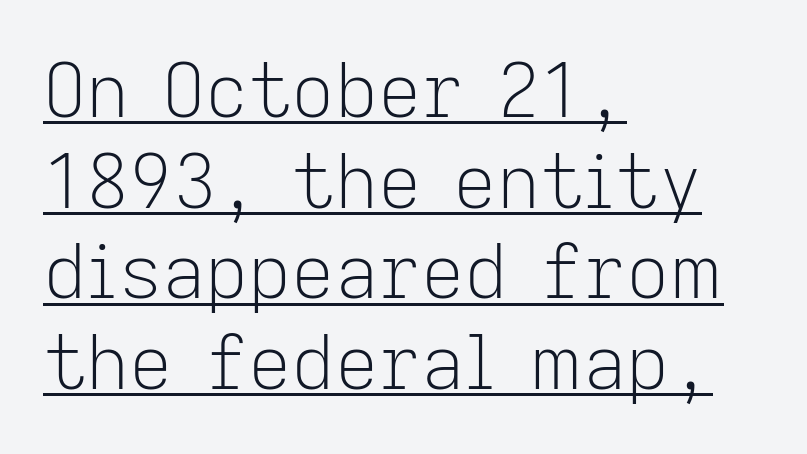
No italicization has been applied; the sample stays upright. Is this a fixed-width face? No — the glyphs have proportional, varying widths. Observe the ordinary spacing: letters are neighbours, not strangers. All the whitespace from short lines collects on the right. Typographically, this falls in the sans-serif category. On a weight scale, this lands at 450 or below.
